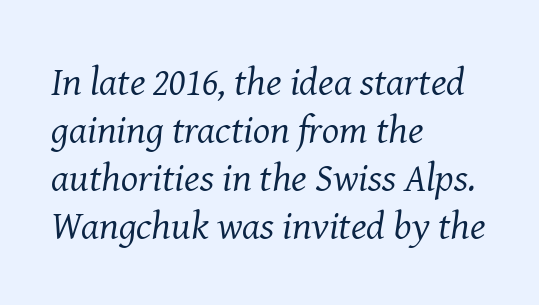
Q: Is the text bold? A: No.
Q: Is the text italic (slanted)? A: Yes, it leans right by about 8 degrees.
Q: Is the typeface a serif or a sans-serif typeface? A: Serif.
Q: Is the text underlined? A: No.
Q: How is the paragraph aligned? A: Left-aligned.
Q: Is the spacing between letters normal or unusually wide? A: Normal.
Q: Width (condensed, normal, or wide)? A: Normal.
Q: Stroke contrast? A: Medium.
Q: x-height? A: Medium.
Q: Monospaced? A: No.
